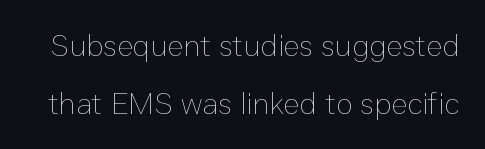
{"italic": "no", "bold": "no", "weight": "thin", "width": "normal", "stroke_contrast": "low", "x_height": "medium", "monospaced": "no", "underline": "no", "line_spacing_ratio": 1.86, "letter_spacing": "normal", "letter_spacing_em": 0.0, "glyph_px": 31}
